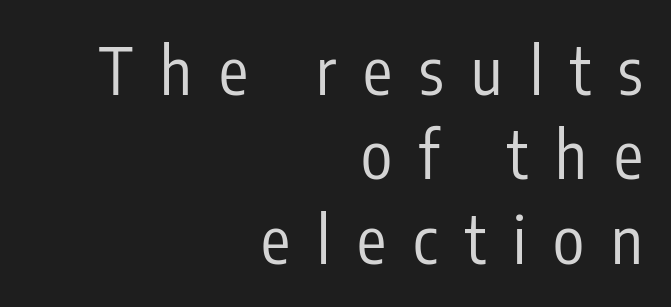
The image shows 65 px regular-weight, condensed sans-serif type, upright; set right-aligned, normal line spacing (1.3x), unusually wide letter spacing (+0.42 em), not underlined; low stroke contrast and a medium x-height.
